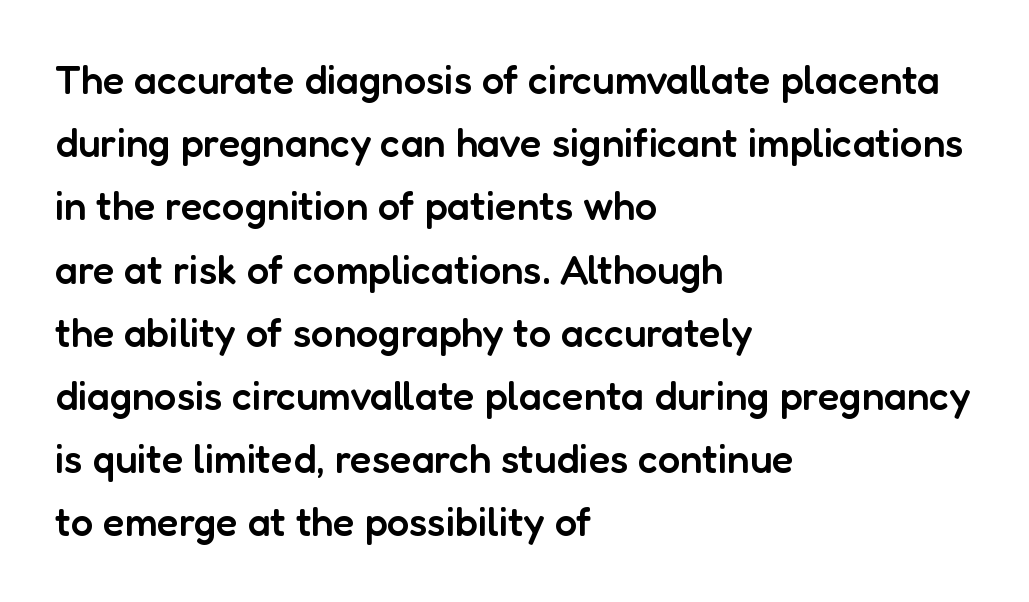
Alignment: flush left. Has an underline been added? It has not. The letterforms sit shoulder to shoulder at normal distance. Spacing verdict: proportional, widths tailored to each character. Reading down the column, the eye jumps a familiar distance to each next line. The type sits square on the baseline with zero lean.
